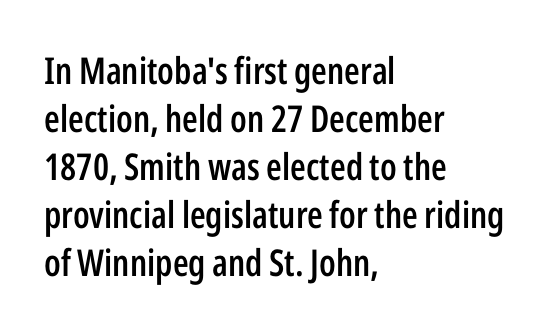
Here the designer chose a conventional face with non-uniform glyph widths. What's the leading like? Ordinary, nothing unusual. This sample is left-justified, so line endings fall wherever the words run out. A roman cut, with each character standing at attention. The passage shown is typeset with a sans-serif family. Look at the stroke-to-counter ratio: somewhat heavy, a semibold.
